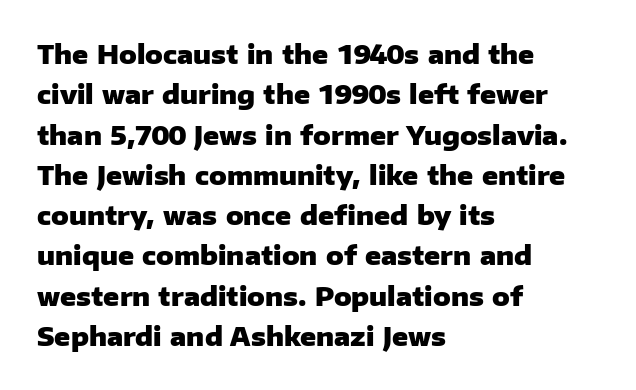
{"italic": "no", "bold": "yes", "underline": "no", "align": "left", "line_spacing": "normal", "line_spacing_ratio": 1.55, "letter_spacing": "normal", "letter_spacing_em": 0.0, "glyph_px": 26}
